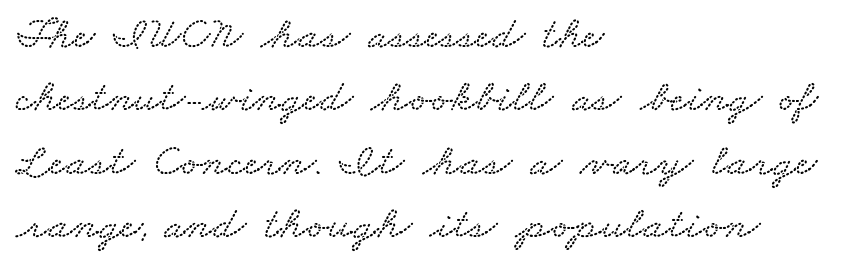
Each word holds together tightly as a unit, with standard inter-letter gaps. Bare-footed words on every line. Varying glyph widths throughout — classic text-font behaviour. In CSS terms this would be text-align: left.
